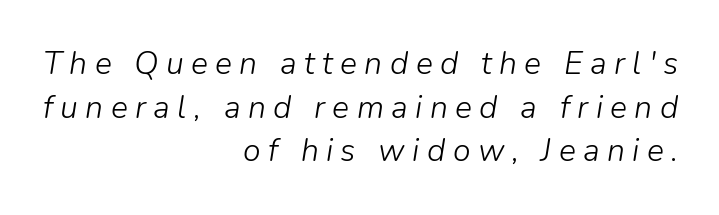
Vertical stems look standard width or narrower in stroke. Line spacing here is normal. The baseline area is clear. Visually the block forms a straight wall on the right and a jagged coastline on the left.
